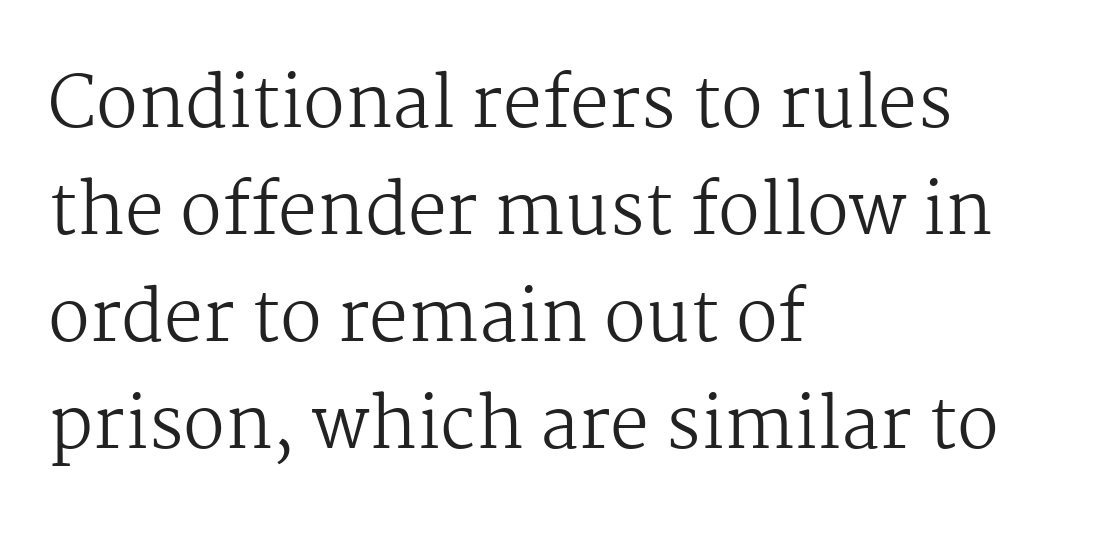
Q: Is the text bold? A: No.
Q: Is the text italic (slanted)? A: No, it is upright.
Q: Is the typeface a serif or a sans-serif typeface? A: Serif.
Q: Is the text underlined? A: No.
Q: How is the paragraph aligned? A: Left-aligned.
Q: Is the spacing between letters normal or unusually wide? A: Normal.
Q: Is the spacing between lines tight, normal or loose? A: Normal.
Q: Width (condensed, normal, or wide)? A: Normal.
Q: Stroke contrast? A: Medium.
Q: x-height? A: Medium.
Q: Monospaced? A: No.
